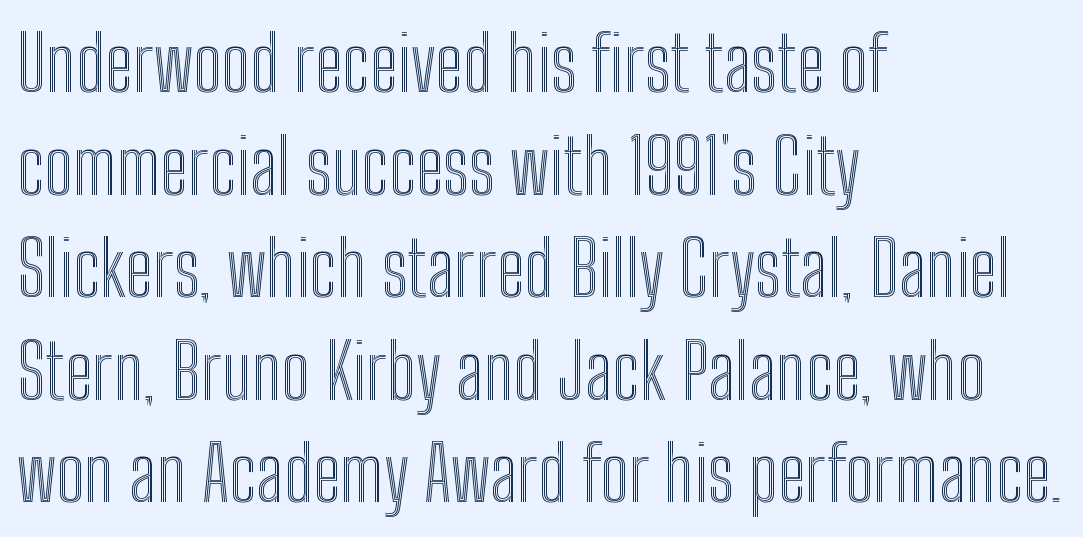
{"italic": "no", "width": "condensed", "x_height": "medium", "monospaced": "no", "underline": "no", "align": "left", "line_spacing": "normal", "line_spacing_ratio": 1.35, "letter_spacing": "normal", "letter_spacing_em": 0.0, "glyph_px": 76}
